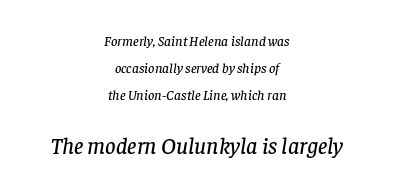
The image shows 23 px text type, italic (leaning right); set centered, loose line spacing (1.92x), normal letter spacing, not underlined; the second (bottom) block is 1.64x larger.
